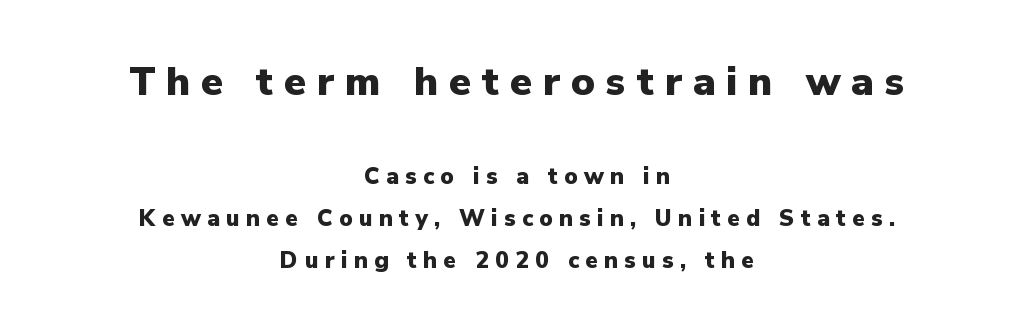
Q: Is the text bold? A: Yes.
Q: Is the text italic (slanted)? A: No, it is upright.
Q: Is the typeface a serif or a sans-serif typeface? A: Sans-serif.
Q: Is the text underlined? A: No.
Q: How is the paragraph aligned? A: Centered.
Q: Is the spacing between letters normal or unusually wide? A: Unusually wide.
Q: Which block of text is set in a larger size, the first (top) or the second (bottom)? A: The first (top) one.
Q: Width (condensed, normal, or wide)? A: Normal.
Q: Stroke contrast? A: Low.
Q: x-height? A: Medium.
Q: Monospaced? A: No.
